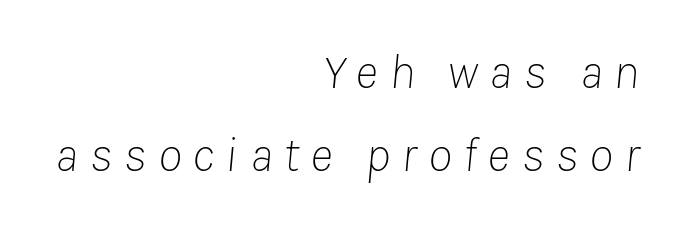
The image shows 49 px thin type, italic (leaning right); set right-aligned, normal line spacing (1.7x), unusually wide letter spacing (+0.23 em), not underlined; low stroke contrast and a medium x-height.
